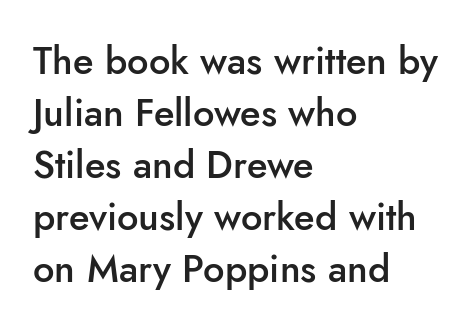
{"serif": "no", "italic": "no", "bold": "semi", "weight": "semibold", "width": "normal", "stroke_contrast": "low", "x_height": "small", "monospaced": "no", "underline": "no", "align": "left", "line_spacing": "normal", "line_spacing_ratio": 1.37, "letter_spacing": "normal", "letter_spacing_em": 0.0, "glyph_px": 38}
